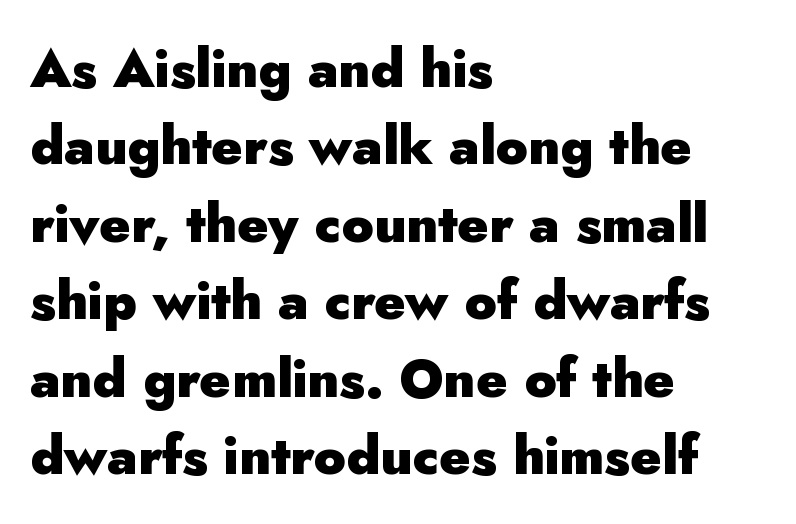
{"serif": "no", "italic": "no", "bold": "yes", "weight": "heavy", "width": "normal", "stroke_contrast": "low", "x_height": "small", "monospaced": "no", "underline": "no", "align": "left", "line_spacing": "normal", "line_spacing_ratio": 1.46, "letter_spacing": "normal", "letter_spacing_em": 0.0, "glyph_px": 53}
